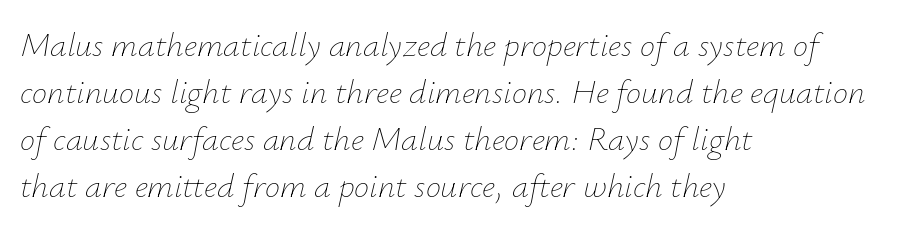
Q: Is the text bold? A: No.
Q: Is the text italic (slanted)? A: Yes, it leans right by about 12 degrees.
Q: Is the text underlined? A: No.
Q: How is the paragraph aligned? A: Left-aligned.
Q: Is the spacing between letters normal or unusually wide? A: Normal.
Q: Is the spacing between lines tight, normal or loose? A: Normal.
Q: Width (condensed, normal, or wide)? A: Normal.
Q: Stroke contrast? A: Low.
Q: x-height? A: Small.
Q: Monospaced? A: No.
